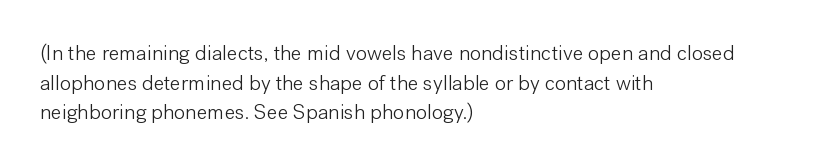
{"italic": "no", "bold": "no", "underline": "no", "align": "left", "line_spacing": "normal", "line_spacing_ratio": 1.41, "letter_spacing": "normal", "letter_spacing_em": 0.0, "glyph_px": 21}
